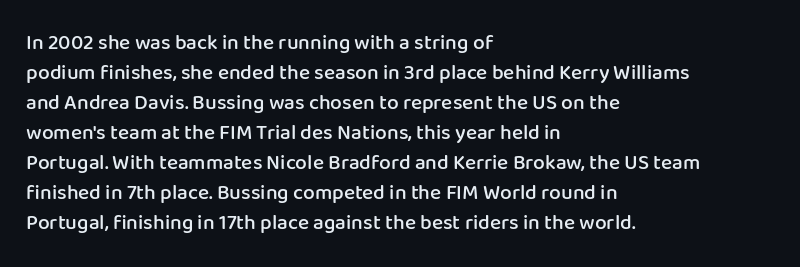
{"italic": "no", "bold": "semi", "underline": "no", "align": "left", "line_spacing": "normal", "line_spacing_ratio": 1.43, "letter_spacing": "normal", "letter_spacing_em": 0.0, "glyph_px": 21}
